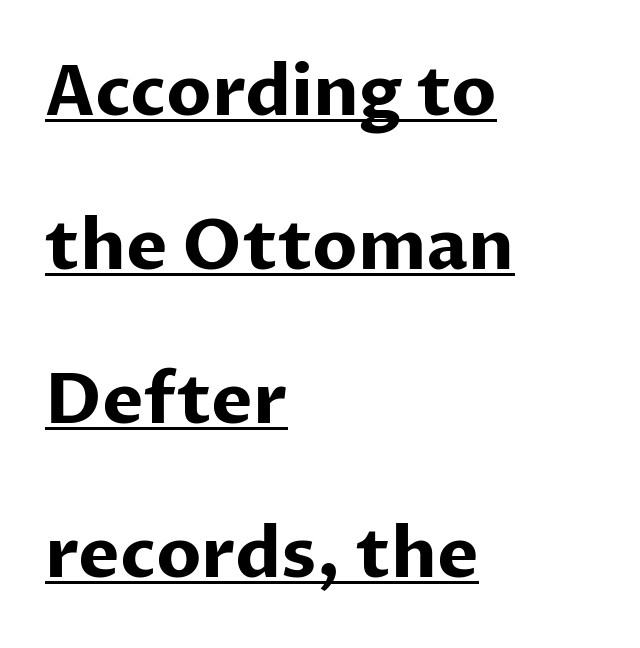
Q: Is the text bold? A: Yes.
Q: Is the text italic (slanted)? A: No, it is upright.
Q: Is the typeface a serif or a sans-serif typeface? A: Sans-serif.
Q: Is the text underlined? A: Yes.
Q: How is the paragraph aligned? A: Left-aligned.
Q: Is the spacing between letters normal or unusually wide? A: Normal.
Q: Is the spacing between lines tight, normal or loose? A: Loose.
Q: Width (condensed, normal, or wide)? A: Normal.
Q: Stroke contrast? A: Low.
Q: x-height? A: Medium.
Q: Monospaced? A: No.
